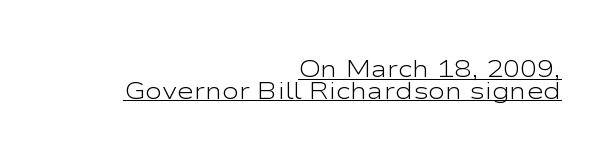
Q: Is the text bold? A: No.
Q: Is the text italic (slanted)? A: No, it is upright.
Q: Is the text underlined? A: Yes.
Q: How is the paragraph aligned? A: Right-aligned.
Q: Is the spacing between letters normal or unusually wide? A: Normal.
Q: Is the spacing between lines tight, normal or loose? A: Tight.
